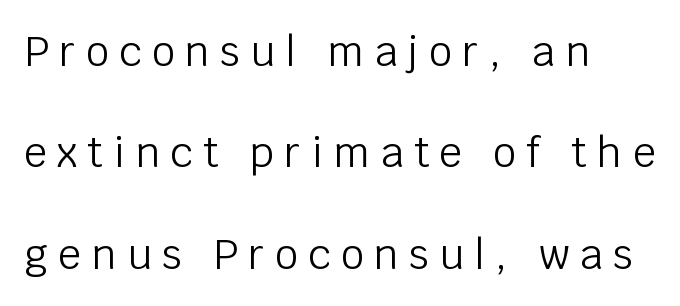
{"serif": "no", "italic": "no", "bold": "no", "weight": "light", "width": "normal", "stroke_contrast": "low", "x_height": "large", "monospaced": "no", "underline": "no", "align": "left", "line_spacing": "loose", "line_spacing_ratio": 2.47, "letter_spacing": "wide", "letter_spacing_em": 0.25, "glyph_px": 41}
